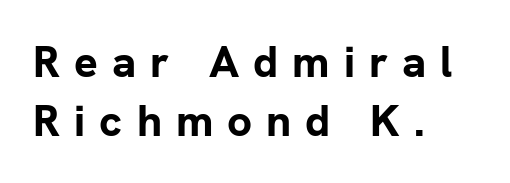
{"serif": "no", "italic": "no", "bold": "yes", "weight": "bold", "width": "normal", "stroke_contrast": "low", "x_height": "medium", "monospaced": "no", "underline": "no", "align": "left", "line_spacing": "normal", "line_spacing_ratio": 1.34, "letter_spacing": "wide", "letter_spacing_em": 0.32, "glyph_px": 44}
